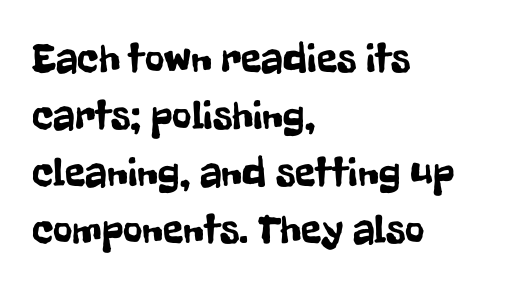
{"serif": "no", "italic": "no", "width": "condensed", "stroke_contrast": "low", "x_height": "medium", "monospaced": "no", "underline": "no", "align": "left", "line_spacing": "normal", "line_spacing_ratio": 1.36, "letter_spacing": "normal", "letter_spacing_em": 0.0, "glyph_px": 42}
